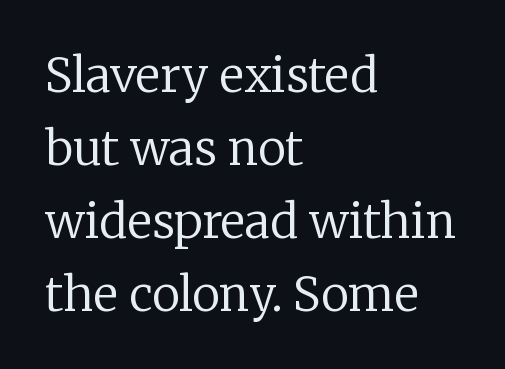
The image shows 47 px regular-weight serif type, upright; set left-aligned, normal line spacing (1.55x), normal letter spacing, not underlined; low stroke contrast and a medium x-height.
